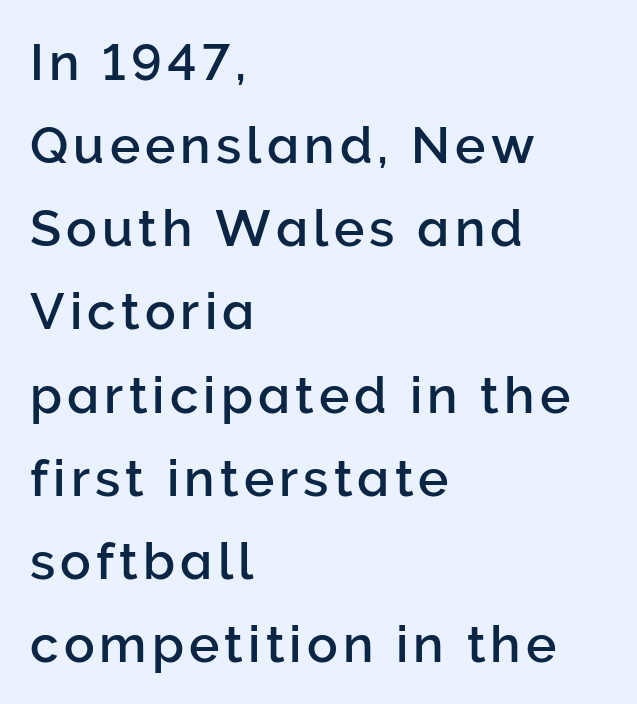
{"serif": "no", "italic": "no", "width": "normal", "stroke_contrast": "low", "x_height": "medium", "monospaced": "no", "underline": "no", "align": "left", "line_spacing": "normal", "line_spacing_ratio": 1.63, "glyph_px": 51}
